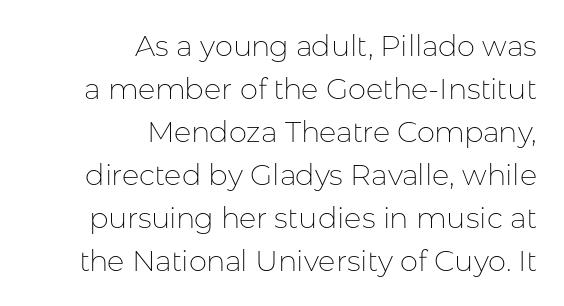
{"serif": "no", "italic": "no", "bold": "no", "weight": "thin", "width": "normal", "stroke_contrast": "low", "x_height": "medium", "monospaced": "no", "underline": "no", "align": "right", "line_spacing": "normal", "line_spacing_ratio": 1.48, "letter_spacing": "normal", "letter_spacing_em": 0.0, "glyph_px": 29}
